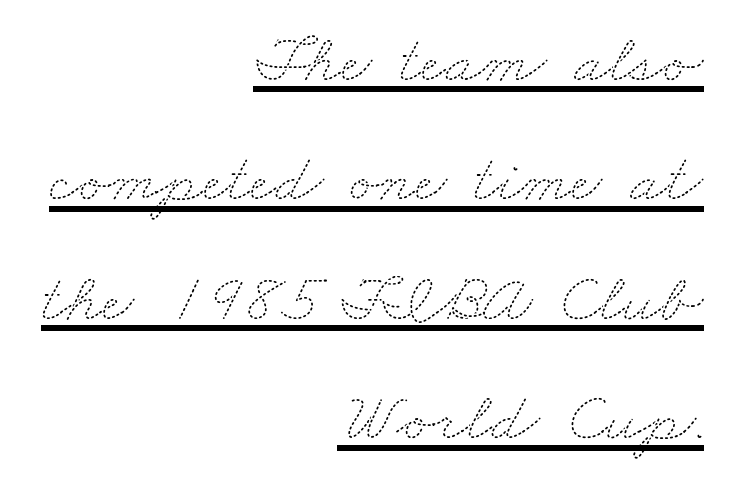
{"bold": "no", "weight": "thin", "width": "wide", "stroke_contrast": "medium", "x_height": "small", "monospaced": "no", "underline": "yes", "align": "right", "line_spacing_ratio": 1.73, "letter_spacing": "normal", "letter_spacing_em": 0.0, "glyph_px": 69}
